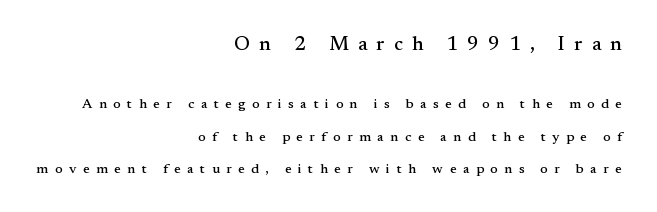
Q: Is the text italic (slanted)? A: No, it is upright.
Q: Is the text underlined? A: No.
Q: How is the paragraph aligned? A: Right-aligned.
Q: Is the spacing between letters normal or unusually wide? A: Unusually wide.
Q: Is the spacing between lines tight, normal or loose? A: Loose.
Q: Which block of text is set in a larger size, the first (top) or the second (bottom)? A: The first (top) one.
